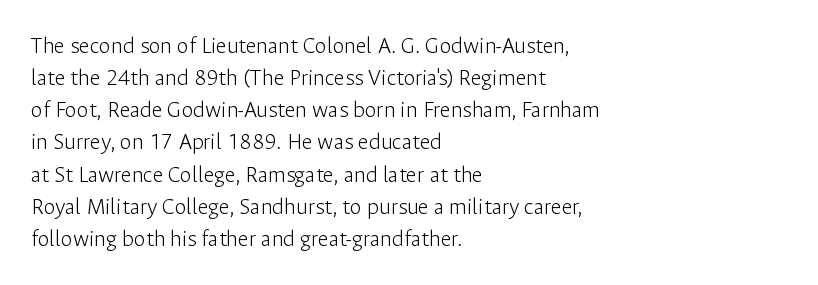
The strip under each line holds only bare page. You could call the tracking neutral — neither tight nor loose. Where is the straight margin? On the left. Upright lettering throughout. The weight tops out at a normal text grade.
